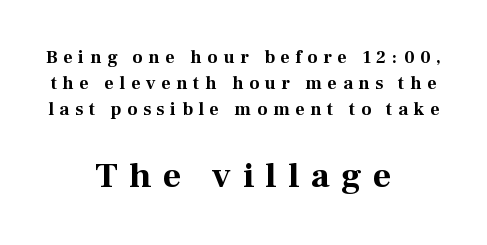
{"serif": "yes", "italic": "no", "bold": "yes", "weight": "bold", "width": "normal", "stroke_contrast": "medium", "x_height": "medium", "monospaced": "no", "underline": "no", "align": "center", "line_spacing": "normal", "line_spacing_ratio": 1.44, "letter_spacing": "wide", "letter_spacing_em": 0.32, "larger_block": "second", "size_ratio": 2.0, "glyph_px": 36}
